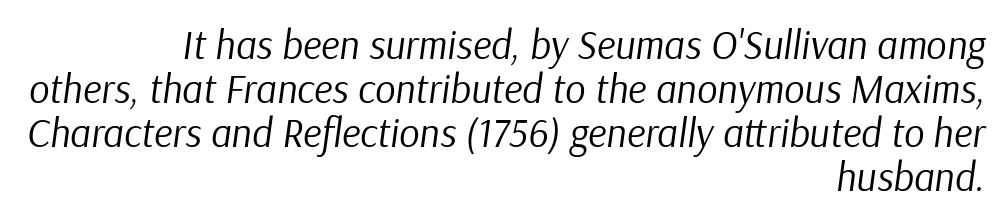
The image shows 40 px regular-weight type, italic (leaning right); set right-aligned, tight line spacing (1.1x), normal letter spacing, not underlined; low stroke contrast and a medium x-height.
